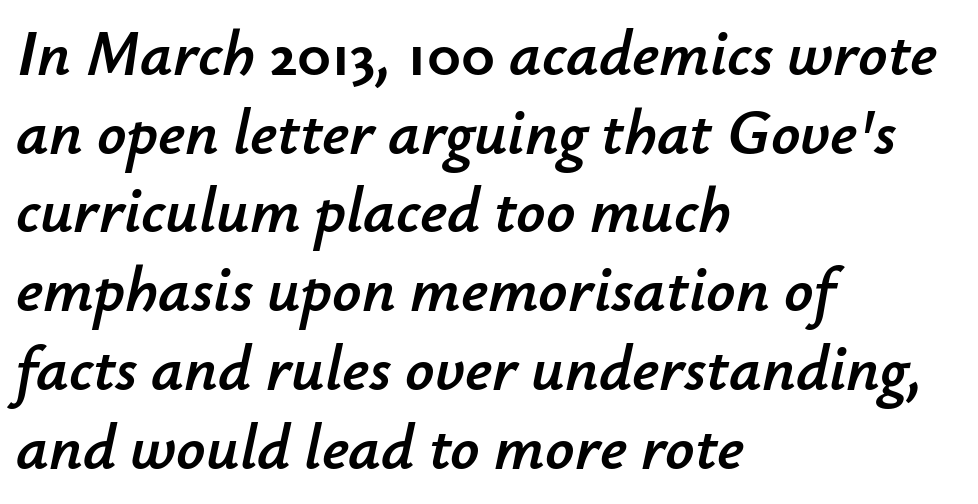
Q: Is the text italic (slanted)? A: Yes, it leans right by about 12 degrees.
Q: Is the text underlined? A: No.
Q: How is the paragraph aligned? A: Left-aligned.
Q: Is the spacing between letters normal or unusually wide? A: Normal.
Q: Width (condensed, normal, or wide)? A: Normal.
Q: Stroke contrast? A: Low.
Q: x-height? A: Small.
Q: Monospaced? A: No.
